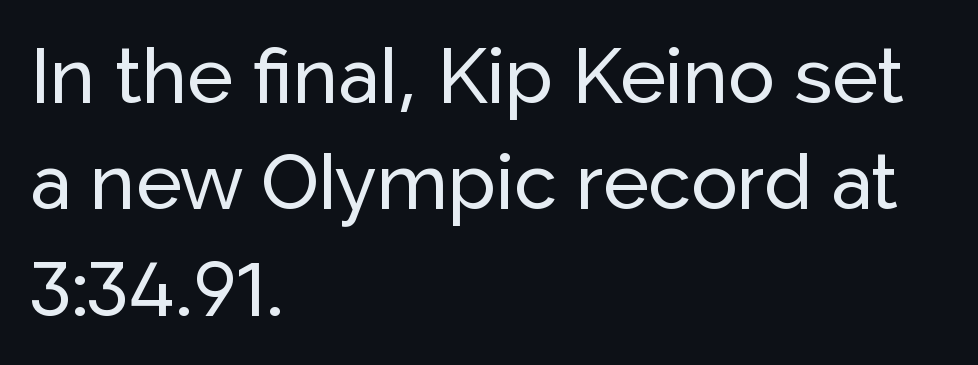
Q: Is the text italic (slanted)? A: No, it is upright.
Q: Is the typeface a serif or a sans-serif typeface? A: Sans-serif.
Q: Is the text underlined? A: No.
Q: How is the paragraph aligned? A: Left-aligned.
Q: Is the spacing between letters normal or unusually wide? A: Normal.
Q: Is the spacing between lines tight, normal or loose? A: Normal.
Q: Width (condensed, normal, or wide)? A: Normal.
Q: Stroke contrast? A: Low.
Q: x-height? A: Medium.
Q: Monospaced? A: No.
